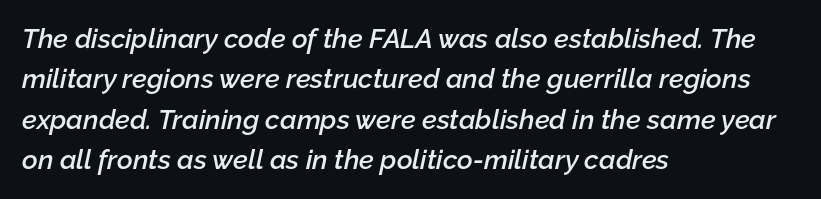
Q: Is the text bold? A: Semi-bold.
Q: Is the text italic (slanted)? A: Yes, it leans right by about 12 degrees.
Q: Is the text underlined? A: No.
Q: How is the paragraph aligned? A: Left-aligned.
Q: Is the spacing between letters normal or unusually wide? A: Normal.
Q: Is the spacing between lines tight, normal or loose? A: Normal.
